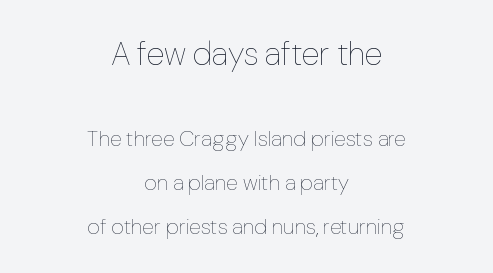
Q: Is the text bold? A: No.
Q: Is the text italic (slanted)? A: No, it is upright.
Q: Is the text underlined? A: No.
Q: How is the paragraph aligned? A: Centered.
Q: Is the spacing between letters normal or unusually wide? A: Normal.
Q: Is the spacing between lines tight, normal or loose? A: Loose.
Q: Which block of text is set in a larger size, the first (top) or the second (bottom)? A: The first (top) one.
Q: Width (condensed, normal, or wide)? A: Normal.
Q: Stroke contrast? A: Low.
Q: x-height? A: Medium.
Q: Monospaced? A: No.
